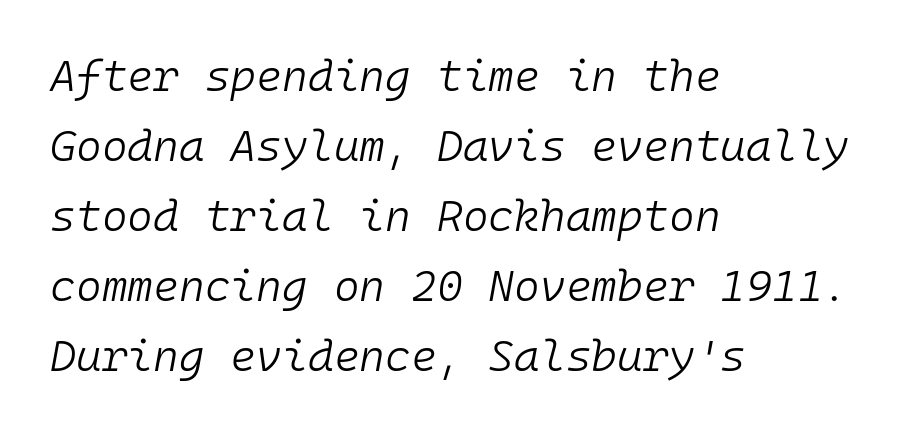
Q: Is the text bold? A: No.
Q: Is the text italic (slanted)? A: Yes, it leans right by about 10 degrees.
Q: Is the text underlined? A: No.
Q: How is the paragraph aligned? A: Left-aligned.
Q: Is the spacing between letters normal or unusually wide? A: Normal.
Q: Is the spacing between lines tight, normal or loose? A: Normal.
Q: Width (condensed, normal, or wide)? A: Normal.
Q: Stroke contrast? A: Low.
Q: x-height? A: Medium.
Q: Monospaced? A: Yes.
